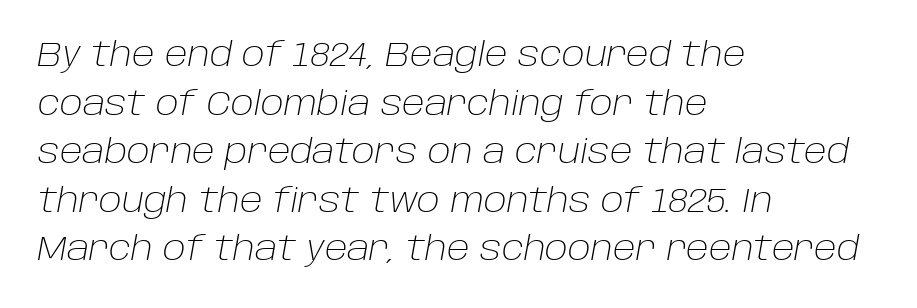
You could not count columns in this text — the font is proportionally spaced. The letterforms sit at book weight or below. Rendered with sloped, italic letterforms. This rendering uses left alignment, leaving the right contour irregular.
